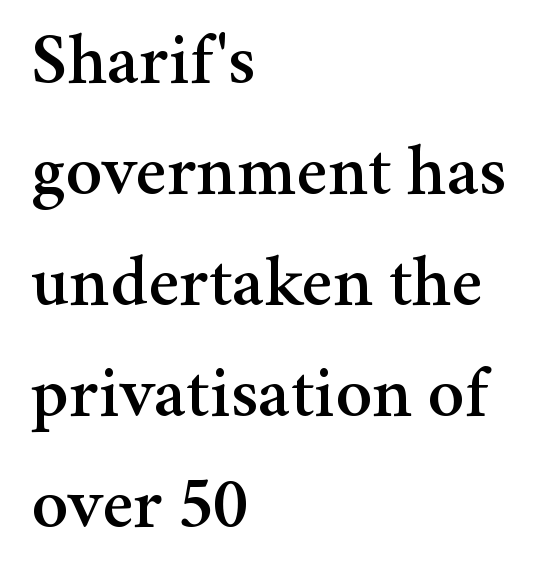
{"serif": "yes", "italic": "no", "width": "normal", "stroke_contrast": "medium", "x_height": "medium", "monospaced": "no", "underline": "no", "align": "left", "line_spacing": "normal", "line_spacing_ratio": 1.52, "letter_spacing": "normal", "letter_spacing_em": 0.0, "glyph_px": 73}
